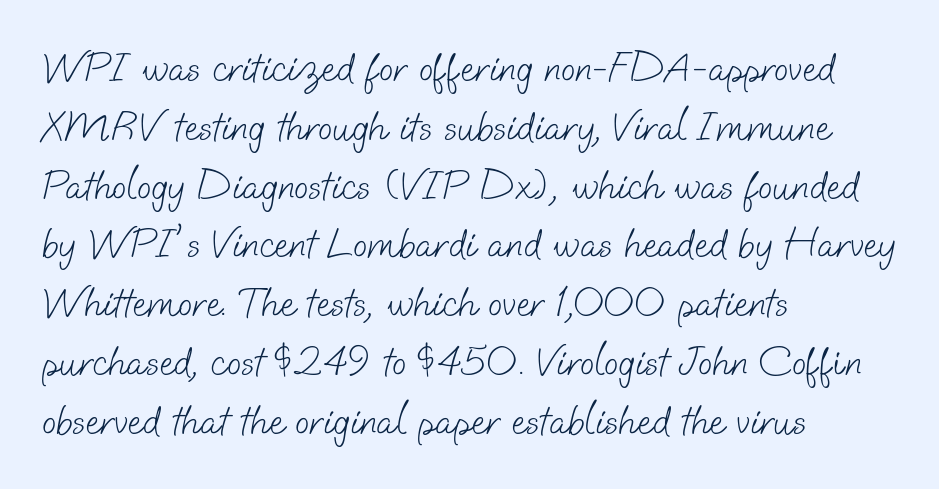
{"serif": "no", "bold": "no", "weight": "light", "width": "normal", "stroke_contrast": "low", "x_height": "small", "monospaced": "no", "underline": "no", "align": "left", "line_spacing": "normal", "line_spacing_ratio": 1.4, "letter_spacing": "normal", "letter_spacing_em": 0.0, "glyph_px": 42}
